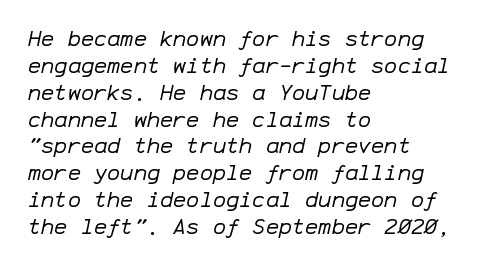
Q: Is the text bold? A: No.
Q: Is the text italic (slanted)? A: Yes, it leans right by about 12 degrees.
Q: Is the text underlined? A: No.
Q: How is the paragraph aligned? A: Left-aligned.
Q: Is the spacing between letters normal or unusually wide? A: Normal.
